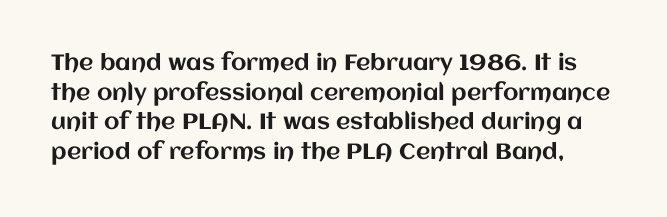
The image shows 22 px text type, upright; set normal line spacing (1.35x), normal letter spacing, not underlined.
